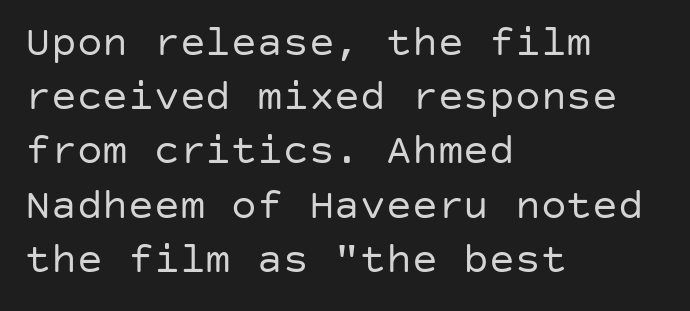
The image shows 43 px regular-weight sans-serif type, upright; set left-aligned, normal line spacing (1.26x), normal letter spacing, not underlined; low stroke contrast and a large x-height.
